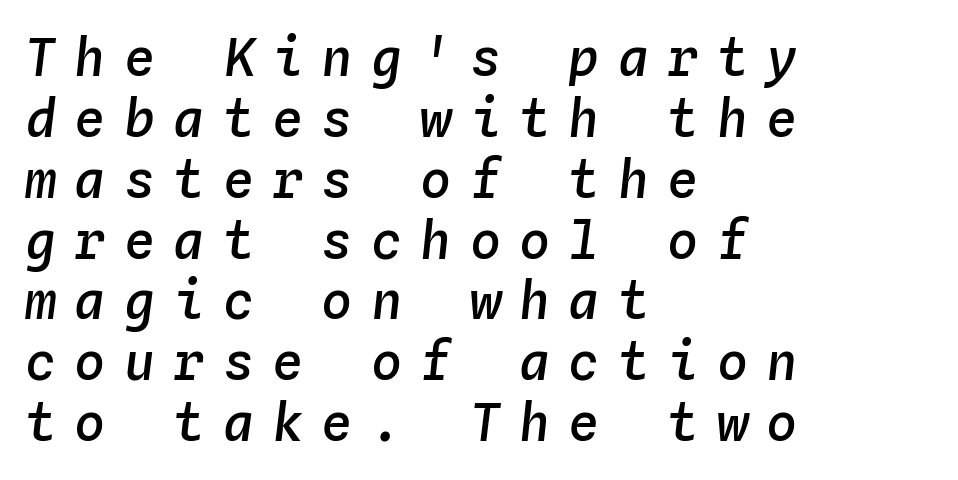
What weight is shown? A semibold, between regular and bold. Substantial extra tracking has been applied to these lines. There's an unmistakable incline to the writing here. Every character here occupies the same horizontal width, giving the sample a typewriter-like rhythm. All the whitespace from short lines collects on the right.
